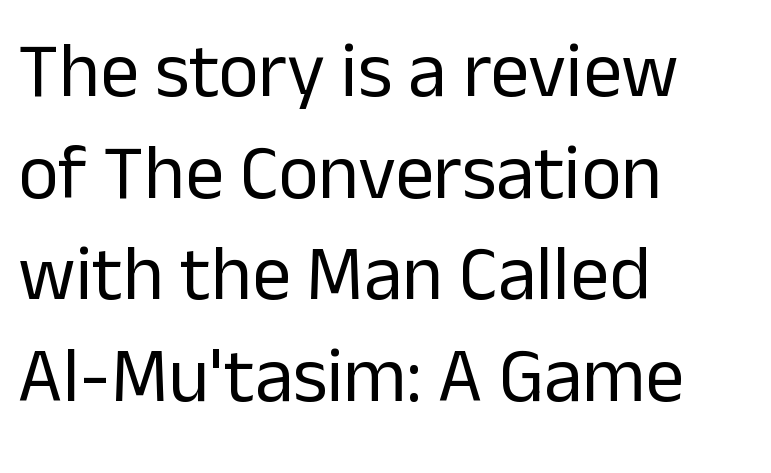
The image shows 77 px regular-weight sans-serif type, upright; set left-aligned, normal line spacing (1.32x), normal letter spacing, not underlined; low stroke contrast and a medium x-height.
